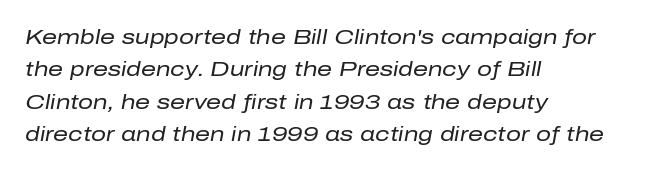
Q: Is the text bold? A: No.
Q: Is the text italic (slanted)? A: Yes, it leans right by about 10 degrees.
Q: Is the text underlined? A: No.
Q: How is the paragraph aligned? A: Left-aligned.
Q: Is the spacing between letters normal or unusually wide? A: Normal.
Q: Is the spacing between lines tight, normal or loose? A: Normal.
